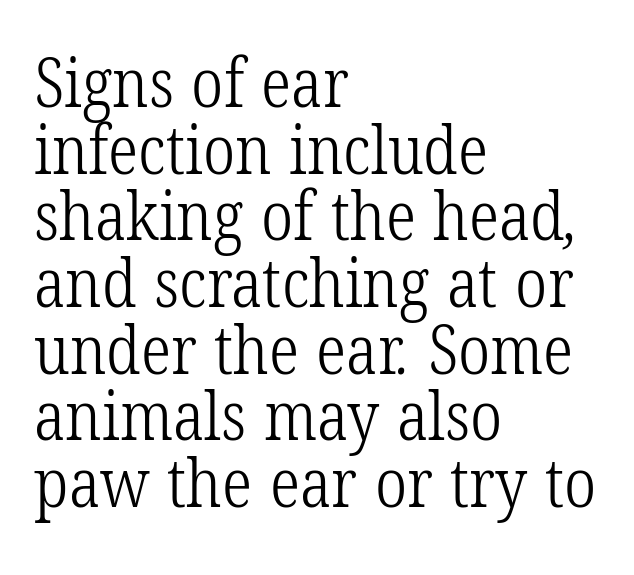
Q: Is the text bold? A: No.
Q: Is the typeface a serif or a sans-serif typeface? A: Serif.
Q: Is the text underlined? A: No.
Q: How is the paragraph aligned? A: Left-aligned.
Q: Is the spacing between letters normal or unusually wide? A: Normal.
Q: Is the spacing between lines tight, normal or loose? A: Tight.
Q: Width (condensed, normal, or wide)? A: Condensed.
Q: Stroke contrast? A: Low.
Q: x-height? A: Medium.
Q: Monospaced? A: No.
